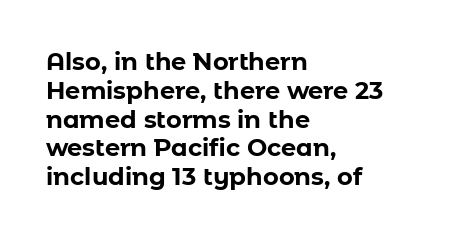
A classic flush-left, rag-right setting is used for this passage. Plenty of ink on the page — the face is bold. A typesetter would mark this as roman, not italic. In terms of letterspacing, this is plain default setting. The zone under the glyphs is completely vacant.
